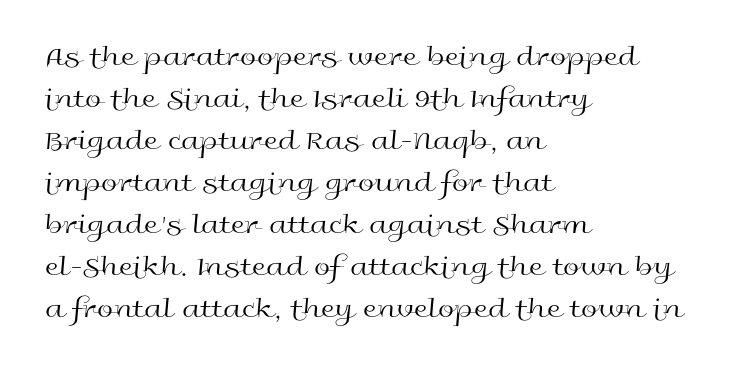
The image shows 29 px regular-weight, wide sans-serif type, upright; set left-aligned, normal line spacing (1.45x), normal letter spacing, not underlined; a medium x-height.
